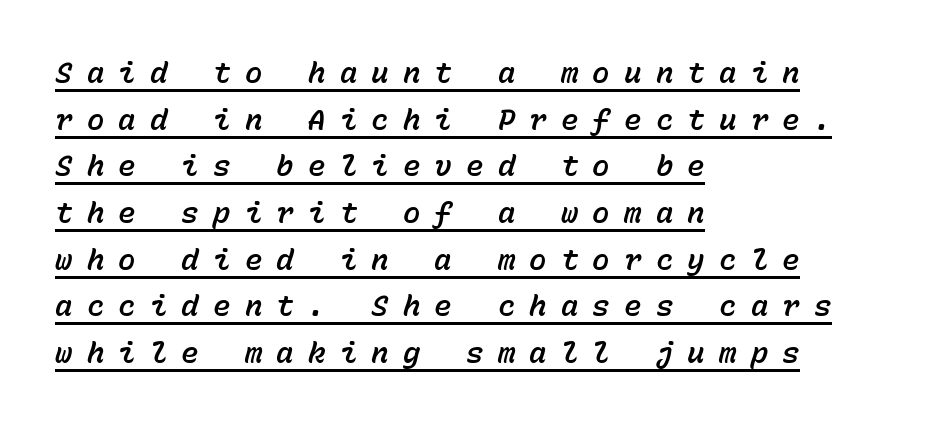
{"italic": "yes", "lean": "right", "slant_degrees": 15, "width": "normal", "stroke_contrast": "low", "x_height": "medium", "monospaced": "yes", "underline": "yes", "align": "left", "line_spacing": "normal", "line_spacing_ratio": 1.61, "letter_spacing": "wide", "letter_spacing_em": 0.49, "glyph_px": 29}
